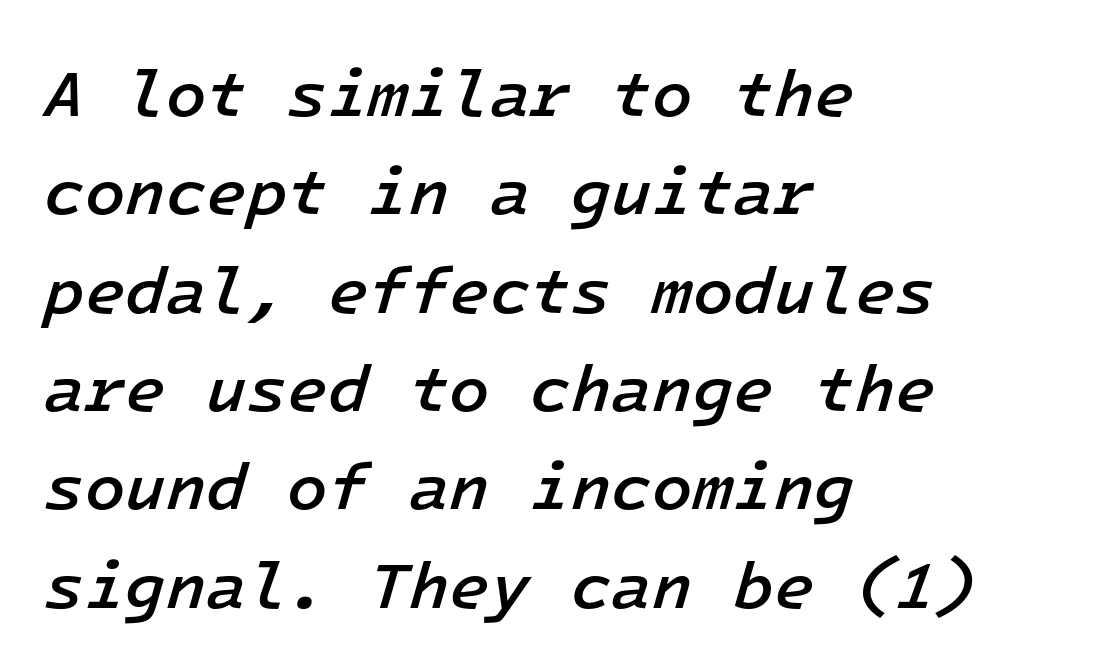
{"italic": "yes", "lean": "right", "slant_degrees": 16, "bold": "semi", "weight": "semibold", "width": "normal", "stroke_contrast": "low", "x_height": "medium", "monospaced": "yes", "underline": "no", "align": "left", "line_spacing": "normal", "line_spacing_ratio": 1.49, "letter_spacing": "normal", "letter_spacing_em": 0.0, "glyph_px": 66}
